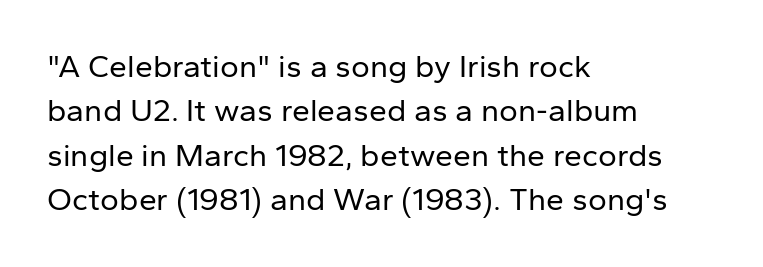
The image shows 32 px regular-weight sans-serif type, upright; set left-aligned, normal line spacing (1.39x), normal letter spacing, not underlined; low stroke contrast and a medium x-height.
